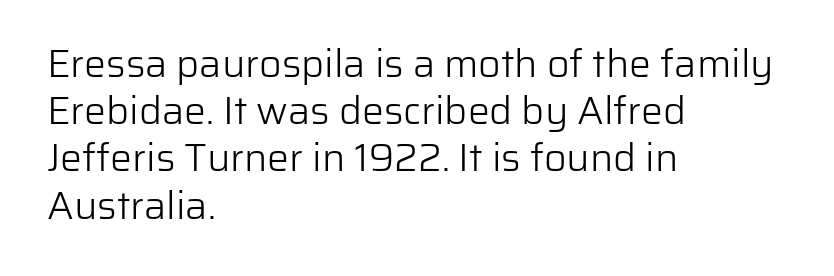
{"serif": "no", "italic": "no", "bold": "no", "weight": "light", "width": "normal", "stroke_contrast": "low", "x_height": "medium", "monospaced": "no", "underline": "no", "align": "left", "line_spacing_ratio": 1.21, "letter_spacing": "normal", "letter_spacing_em": 0.0, "glyph_px": 39}
